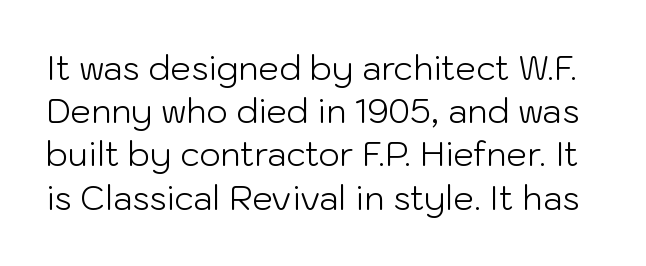
{"serif": "no", "italic": "no", "bold": "no", "weight": "light", "width": "normal", "stroke_contrast": "low", "x_height": "medium", "monospaced": "no", "underline": "no", "line_spacing": "normal", "line_spacing_ratio": 1.31, "letter_spacing": "normal", "letter_spacing_em": 0.0, "glyph_px": 33}
